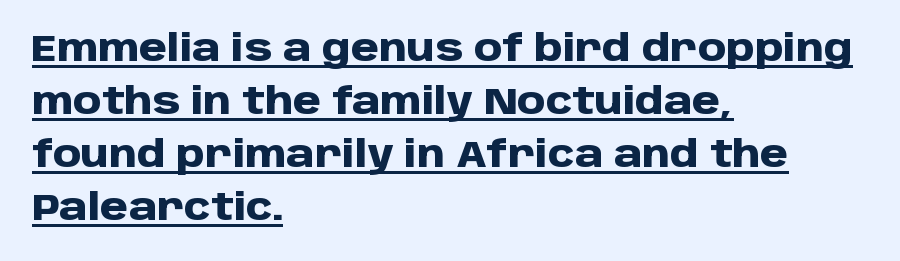
{"serif": "no", "italic": "no", "bold": "yes", "weight": "heavy", "width": "normal", "stroke_contrast": "low", "x_height": "large", "monospaced": "no", "underline": "yes", "align": "left", "line_spacing": "normal", "line_spacing_ratio": 1.47, "letter_spacing": "normal", "letter_spacing_em": 0.0, "glyph_px": 36}
